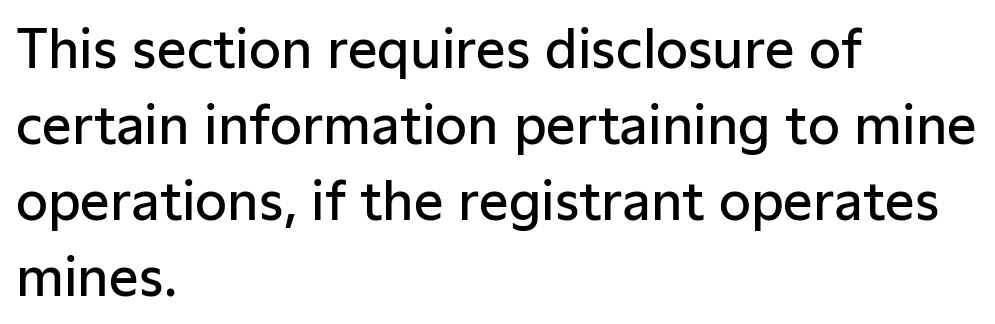
The image shows 52 px semibold sans-serif type, upright; set left-aligned, normal line spacing (1.46x), normal letter spacing, not underlined; low stroke contrast and a medium x-height.
